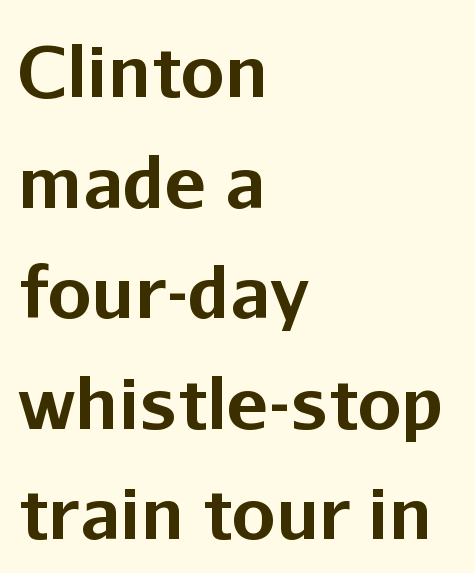
Q: Is the text bold? A: Yes.
Q: Is the text italic (slanted)? A: No, it is upright.
Q: Is the typeface a serif or a sans-serif typeface? A: Sans-serif.
Q: Is the text underlined? A: No.
Q: How is the paragraph aligned? A: Left-aligned.
Q: Is the spacing between letters normal or unusually wide? A: Normal.
Q: Is the spacing between lines tight, normal or loose? A: Normal.
Q: Width (condensed, normal, or wide)? A: Normal.
Q: Stroke contrast? A: Low.
Q: x-height? A: Medium.
Q: Monospaced? A: No.
